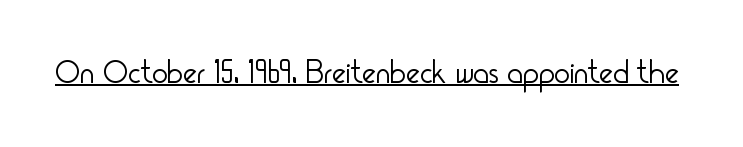
A roman cut, with each character standing at attention. Proportional: the letters do not fall into vertical columns. The passage shown is typeset with a sans-serif family. Compared with undecorated copy, this sample adds a rule below the words. No letter is thick-stroked: the sample isn't bold.
